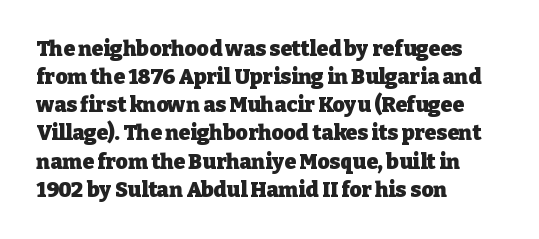
The image shows 21 px bold type, upright; set left-aligned, normal line spacing (1.34x), normal letter spacing, not underlined.
